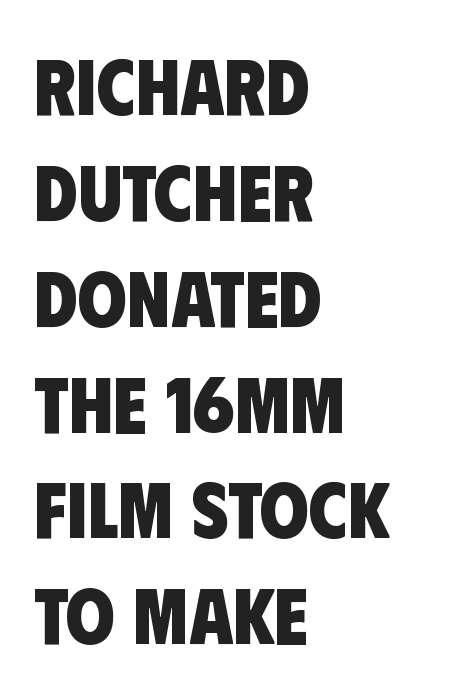
{"serif": "no", "bold": "yes", "weight": "heavy", "width": "condensed", "stroke_contrast": "low", "x_height": "large", "monospaced": "no", "underline": "no", "align": "left", "line_spacing": "normal", "line_spacing_ratio": 1.34, "letter_spacing": "normal", "letter_spacing_em": 0.0, "glyph_px": 79}
